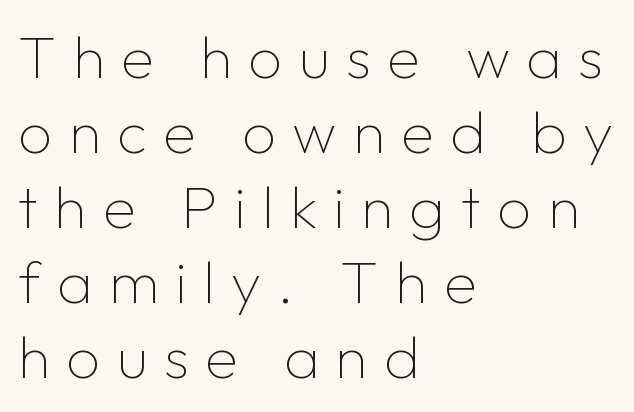
The image shows 60 px thin sans-serif type, upright; set left-aligned, normal line spacing (1.25x), unusually wide letter spacing (+0.27 em), not underlined; low stroke contrast and a medium x-height.
